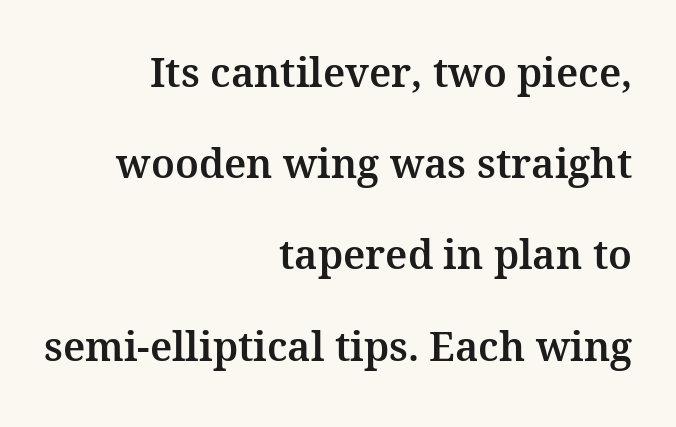
Q: Is the text italic (slanted)? A: No, it is upright.
Q: Is the typeface a serif or a sans-serif typeface? A: Serif.
Q: Is the text underlined? A: No.
Q: How is the paragraph aligned? A: Right-aligned.
Q: Is the spacing between letters normal or unusually wide? A: Normal.
Q: Is the spacing between lines tight, normal or loose? A: Loose.
Q: Width (condensed, normal, or wide)? A: Normal.
Q: Stroke contrast? A: Medium.
Q: x-height? A: Medium.
Q: Monospaced? A: No.
